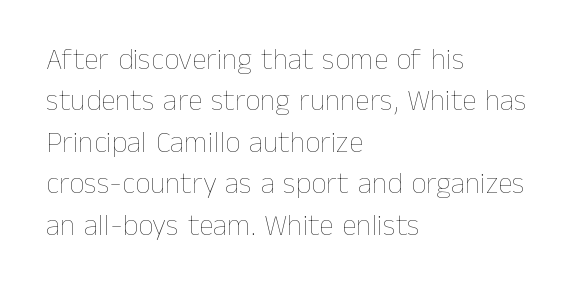
{"italic": "no", "bold": "no", "weight": "thin", "width": "normal", "stroke_contrast": "low", "x_height": "medium", "monospaced": "no", "underline": "no", "align": "left", "line_spacing": "normal", "line_spacing_ratio": 1.38, "letter_spacing": "normal", "letter_spacing_em": 0.0, "glyph_px": 30}
